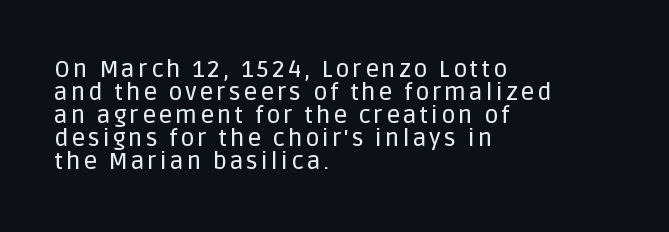
These lines stack with their left ends in a neat column. Honestly, the rows look squashed on top of each other. Ascenders rise straight up at ninety degrees. The glyphs are unaccompanied by any horizontal stroke below them.
